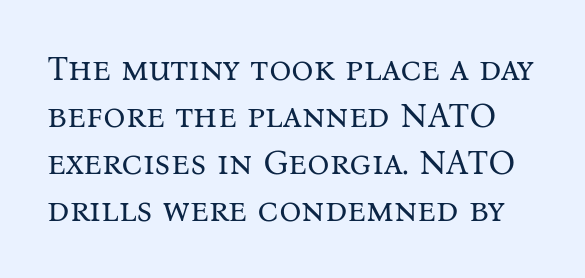
Q: Is the text bold? A: No.
Q: Is the text italic (slanted)? A: No, it is upright.
Q: Is the typeface a serif or a sans-serif typeface? A: Serif.
Q: Is the text underlined? A: No.
Q: Is the spacing between letters normal or unusually wide? A: Normal.
Q: Is the spacing between lines tight, normal or loose? A: Normal.
Q: Width (condensed, normal, or wide)? A: Normal.
Q: Stroke contrast? A: Medium.
Q: x-height? A: Medium.
Q: Monospaced? A: No.
